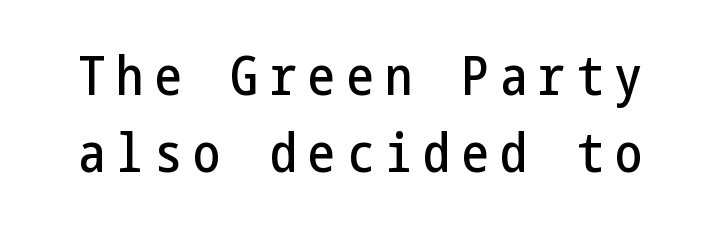
The image shows 54 px condensed sans-serif type, upright; set normal line spacing (1.43x), unusually wide letter spacing (+0.21 em), not underlined; low stroke contrast and a medium x-height.
